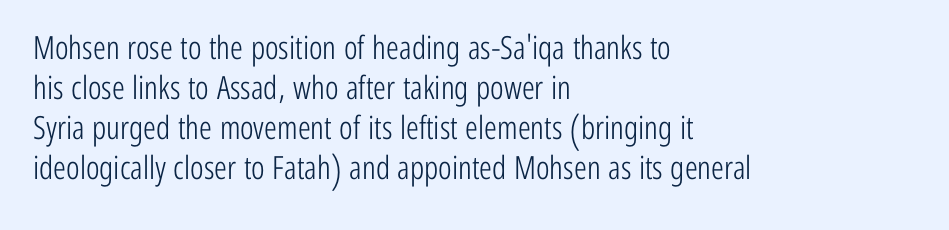
The image shows 32 px light, condensed sans-serif type, upright; set left-aligned, normal line spacing (1.25x), normal letter spacing, not underlined; low stroke contrast and a medium x-height.
